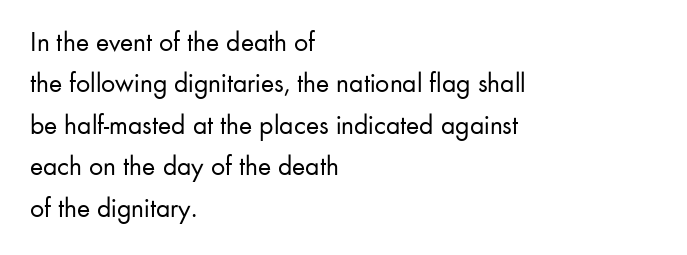
Q: Is the text bold? A: No.
Q: Is the text italic (slanted)? A: No, it is upright.
Q: Is the typeface a serif or a sans-serif typeface? A: Sans-serif.
Q: Is the text underlined? A: No.
Q: How is the paragraph aligned? A: Left-aligned.
Q: Is the spacing between letters normal or unusually wide? A: Normal.
Q: Is the spacing between lines tight, normal or loose? A: Normal.
Q: Width (condensed, normal, or wide)? A: Normal.
Q: Stroke contrast? A: Low.
Q: x-height? A: Small.
Q: Monospaced? A: No.
